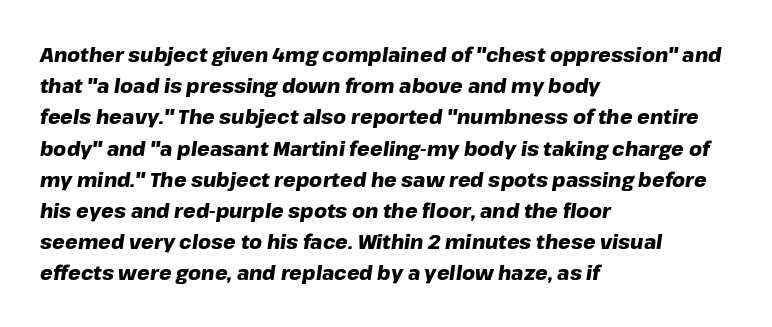
{"italic": "yes", "lean": "right", "slant_degrees": 8, "bold": "yes", "underline": "no", "align": "left", "line_spacing": "normal", "line_spacing_ratio": 1.56, "letter_spacing": "normal", "letter_spacing_em": 0.0, "glyph_px": 20}
